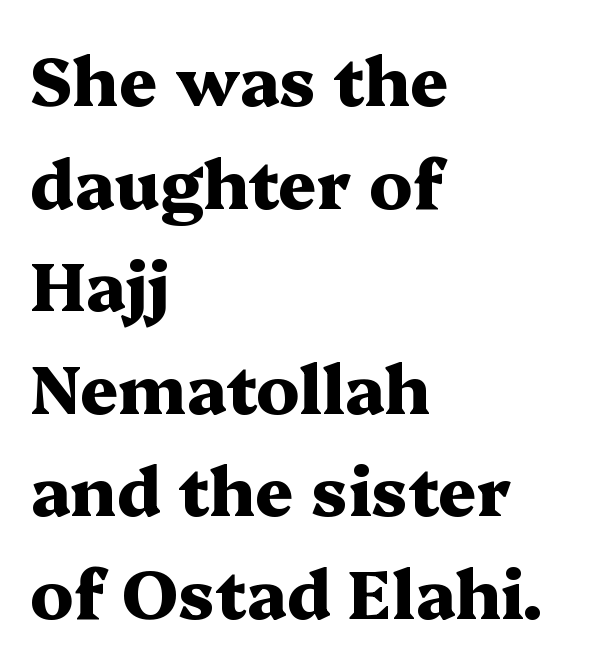
The image shows 67 px heavy, wide serif type, upright; set left-aligned, normal line spacing (1.53x), normal letter spacing, not underlined; medium stroke contrast and a medium x-height.
